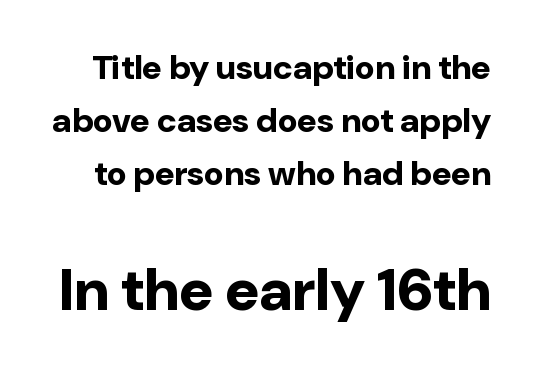
{"serif": "no", "italic": "no", "bold": "yes", "weight": "bold", "width": "normal", "stroke_contrast": "low", "x_height": "medium", "monospaced": "no", "underline": "no", "line_spacing": "normal", "line_spacing_ratio": 1.56, "letter_spacing": "normal", "letter_spacing_em": 0.0, "larger_block": "second", "size_ratio": 1.74, "glyph_px": 59}
